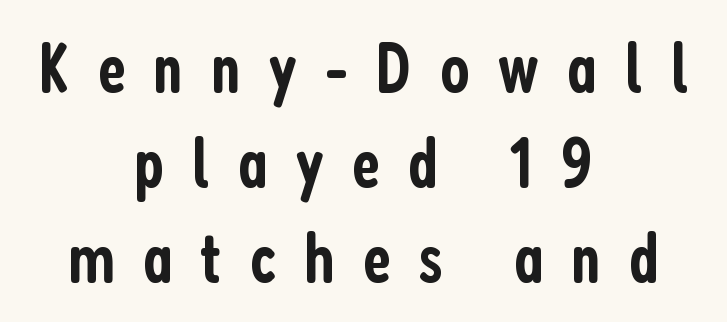
Q: Is the text bold? A: Semi-bold.
Q: Is the text italic (slanted)? A: No, it is upright.
Q: Is the typeface a serif or a sans-serif typeface? A: Sans-serif.
Q: Is the text underlined? A: No.
Q: How is the paragraph aligned? A: Centered.
Q: Is the spacing between letters normal or unusually wide? A: Unusually wide.
Q: Is the spacing between lines tight, normal or loose? A: Normal.
Q: Width (condensed, normal, or wide)? A: Condensed.
Q: Stroke contrast? A: Low.
Q: x-height? A: Medium.
Q: Monospaced? A: No.
